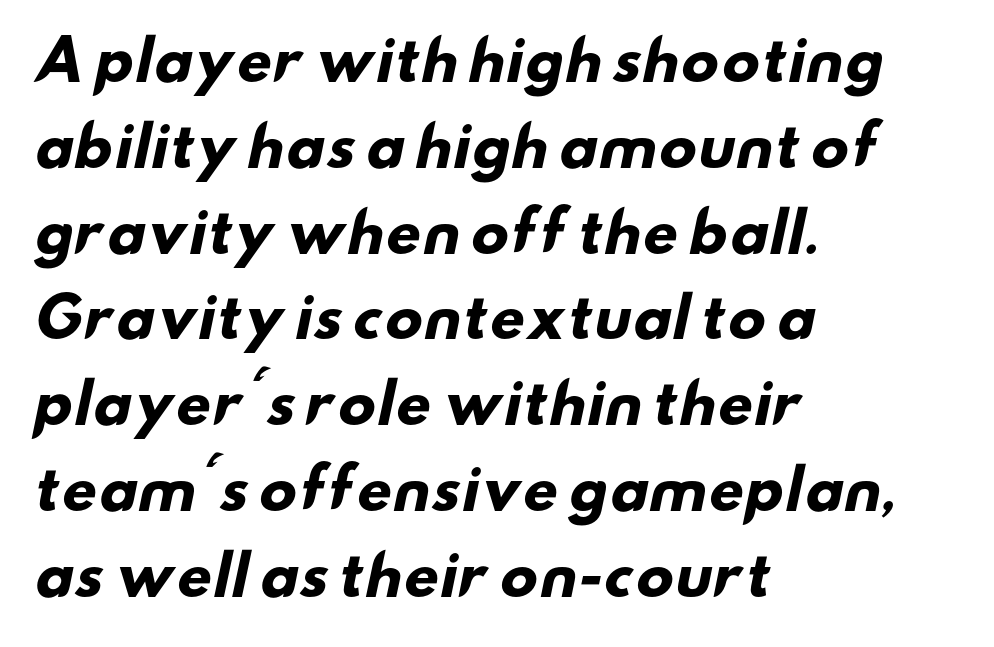
The image shows 55 px heavy, wide sans-serif type; set left-aligned, normal line spacing (1.56x), normal letter spacing, not underlined; low stroke contrast and a small x-height.
